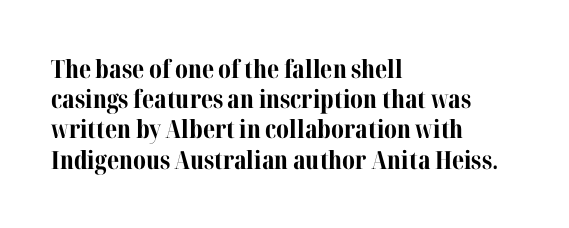
Q: Is the text bold? A: Yes.
Q: Is the text italic (slanted)? A: No, it is upright.
Q: Is the text underlined? A: No.
Q: How is the paragraph aligned? A: Left-aligned.
Q: Is the spacing between letters normal or unusually wide? A: Normal.
